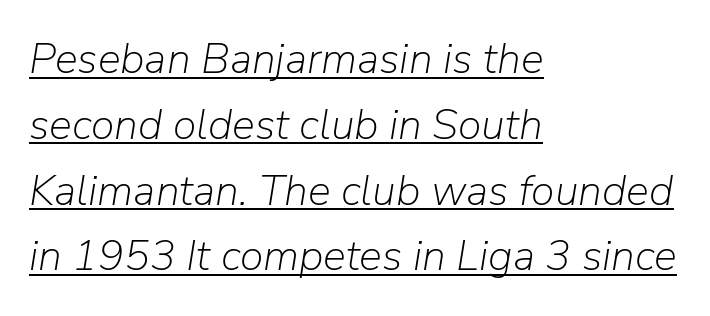
Q: Is the text bold? A: No.
Q: Is the text italic (slanted)? A: Yes, it leans right by about 9 degrees.
Q: Is the text underlined? A: Yes.
Q: How is the paragraph aligned? A: Left-aligned.
Q: Is the spacing between letters normal or unusually wide? A: Normal.
Q: Is the spacing between lines tight, normal or loose? A: Normal.
Q: Width (condensed, normal, or wide)? A: Normal.
Q: Stroke contrast? A: Low.
Q: x-height? A: Medium.
Q: Monospaced? A: No.
